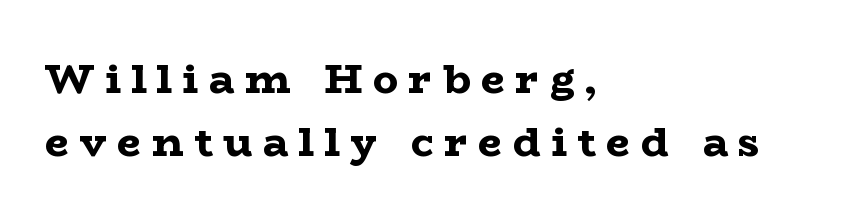
You can tell it's not italic because the verticals are truly vertical. These words are printed bold, with thick strokes throughout. The lines sit at an ordinary, default distance from one another. Compared with typical body copy, the letter spacing here is much looser. The specimen omits any rule beneath the text block's lines. The ragged edge is on the right, which tells us the setting is flush left.
